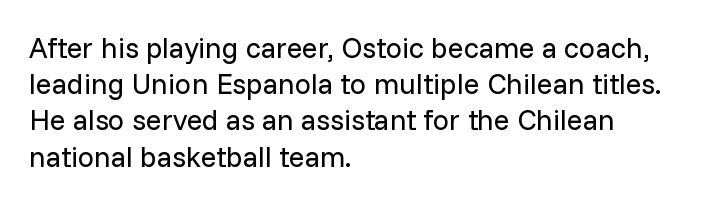
{"serif": "no", "italic": "no", "bold": "no", "weight": "regular", "width": "normal", "stroke_contrast": "low", "x_height": "medium", "monospaced": "no", "underline": "no", "align": "left", "line_spacing": "normal", "line_spacing_ratio": 1.25, "letter_spacing": "normal", "letter_spacing_em": 0.0, "glyph_px": 29}
